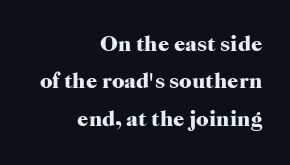
The image shows 22 px bold type, upright; set right-aligned, normal line spacing (1.7x), normal letter spacing, not underlined.
